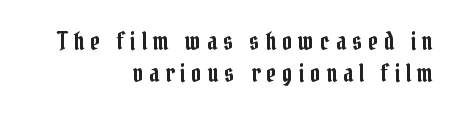
Does the copy run flush right? Yes — the right margin is perfectly even. The line-height multiplier appears to be the usual default. You can tell it's not italic because the verticals are truly vertical. Between one letter and the next there's a generous, obvious gap.
